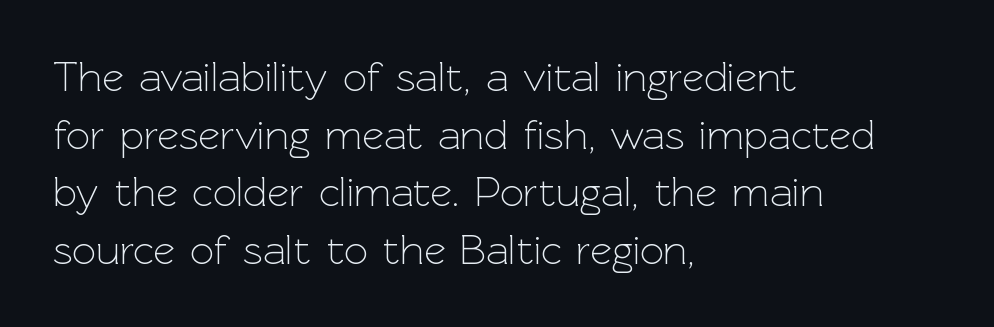
{"serif": "no", "italic": "no", "bold": "no", "weight": "light", "width": "normal", "x_height": "medium", "monospaced": "no", "underline": "no", "align": "left", "line_spacing": "normal", "line_spacing_ratio": 1.37, "letter_spacing": "normal", "letter_spacing_em": 0.0, "glyph_px": 42}
